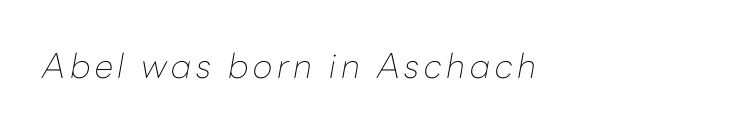
Think of a printed novel: that variable character pitch is what you see here. The specimen omits any rule beneath the text block's lines. These lines were composed using italics. Compared with a typical body face, this is equally light or lighter still.
